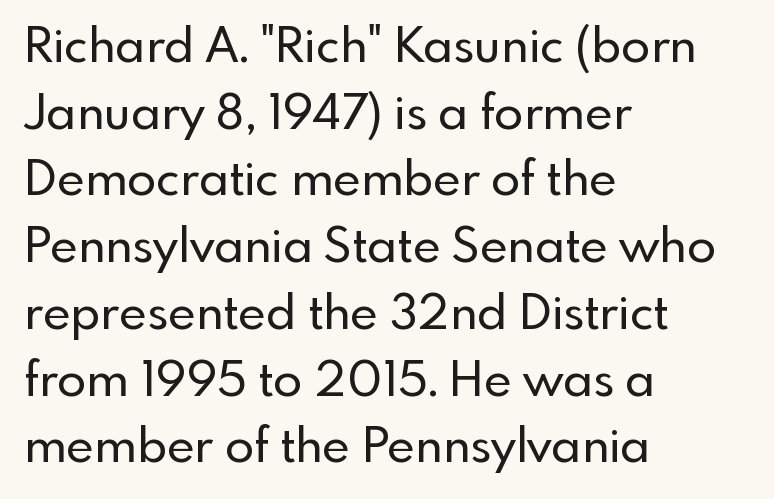
{"serif": "no", "italic": "no", "width": "normal", "x_height": "small", "monospaced": "no", "underline": "no", "align": "left", "line_spacing": "normal", "line_spacing_ratio": 1.39, "letter_spacing": "normal", "letter_spacing_em": 0.0, "glyph_px": 48}
